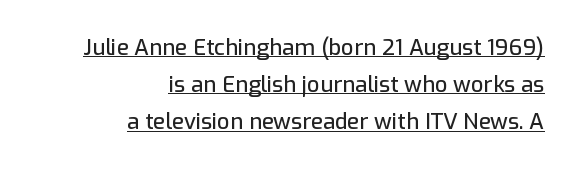
The image shows 22 px text type, upright; set right-aligned, normal line spacing (1.69x), normal letter spacing, underlined.
